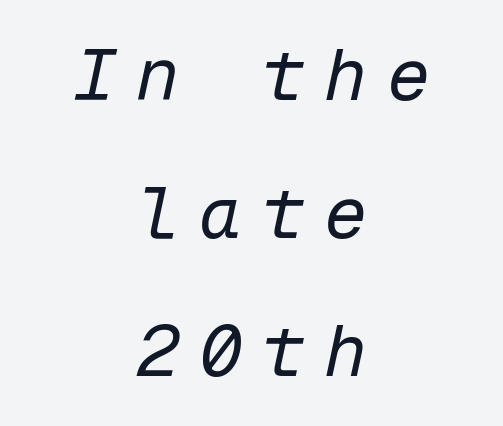
Underlining? Definitely not there. This is not heavy type; no bold has been used. The lines are spread far apart with generous leading. Does the lettering tilt? It does — this is italic.
